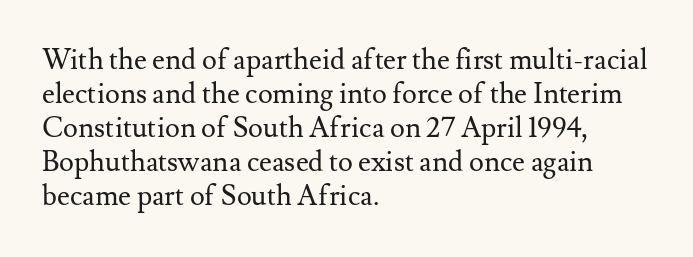
Q: Is the text bold? A: No.
Q: Is the text italic (slanted)? A: No, it is upright.
Q: Is the typeface a serif or a sans-serif typeface? A: Serif.
Q: Is the text underlined? A: No.
Q: How is the paragraph aligned? A: Left-aligned.
Q: Is the spacing between letters normal or unusually wide? A: Normal.
Q: Width (condensed, normal, or wide)? A: Normal.
Q: Stroke contrast? A: Medium.
Q: x-height? A: Small.
Q: Monospaced? A: No.
